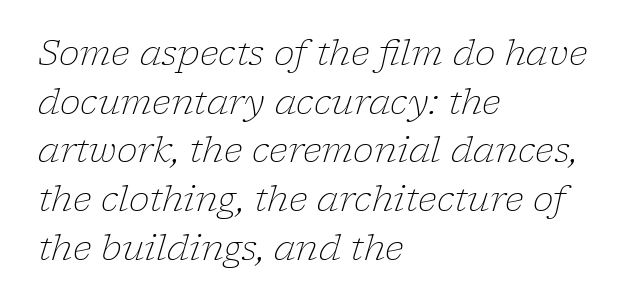
Q: Is the text bold? A: No.
Q: Is the text italic (slanted)? A: Yes, it leans right by about 17 degrees.
Q: Is the typeface a serif or a sans-serif typeface? A: Serif.
Q: Is the text underlined? A: No.
Q: How is the paragraph aligned? A: Left-aligned.
Q: Is the spacing between letters normal or unusually wide? A: Normal.
Q: Is the spacing between lines tight, normal or loose? A: Normal.
Q: Width (condensed, normal, or wide)? A: Normal.
Q: Stroke contrast? A: Low.
Q: x-height? A: Medium.
Q: Monospaced? A: No.
